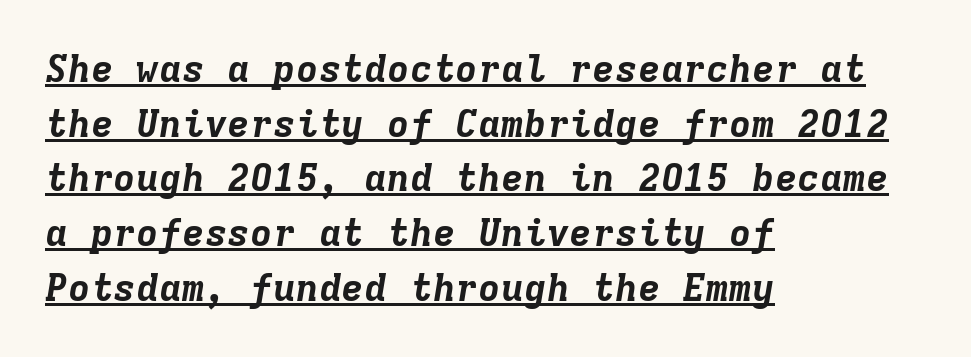
Underlined type. The gaps between neighbouring characters are ordinary and unremarkable. The face used here is monospaced, like something from a code editor. Notice how the stems are inclined rather than vertical — that's the hallmark of italics.
